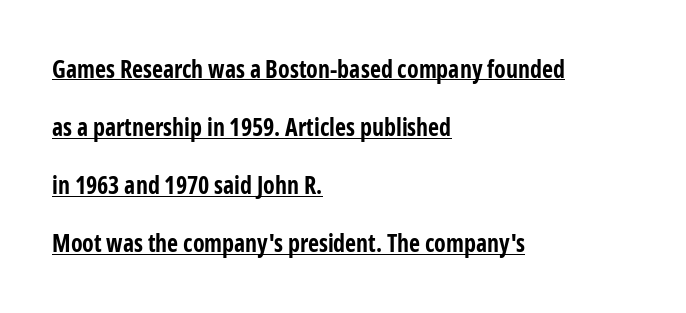
Q: Is the text bold? A: Yes.
Q: Is the text italic (slanted)? A: No, it is upright.
Q: Is the text underlined? A: Yes.
Q: How is the paragraph aligned? A: Left-aligned.
Q: Is the spacing between letters normal or unusually wide? A: Normal.
Q: Is the spacing between lines tight, normal or loose? A: Loose.
